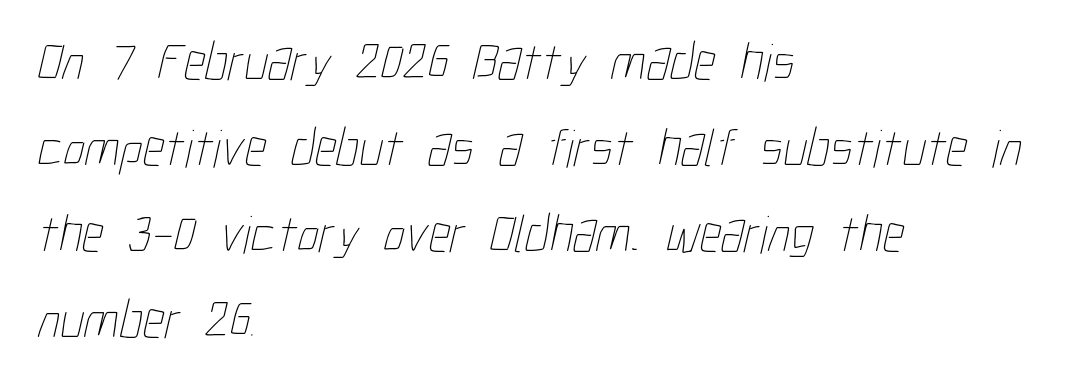
Type without underlining. This reads as an unemphasized weight, regular at the heaviest. If you measured baseline to baseline, you'd find a middling distance. Standard letterfit; no display-style spreading of the glyphs. Character widths vary here, with narrow letters taking less room than wide ones.
